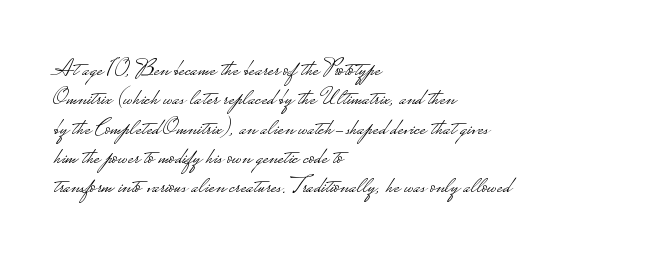
Standard letterfit; no display-style spreading of the glyphs. The space beneath each line is pristine and unruled. Counters stay open thanks to moderate or lighter strokes. A classic flush-left, rag-right setting is used for this passage.
